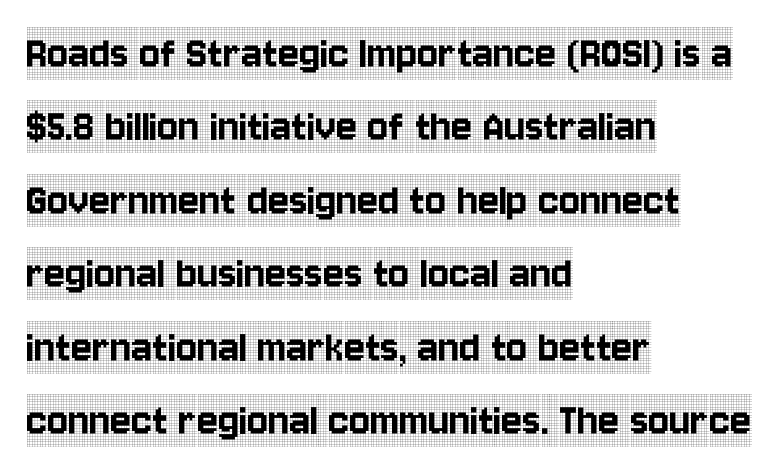
The image shows 49 px condensed serif type, upright; set left-aligned, normal line spacing (1.5x), normal letter spacing, not underlined; a large x-height.
